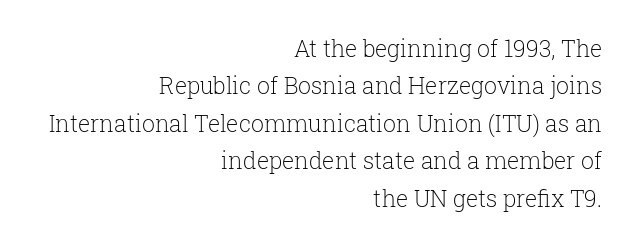
The letters sit at their default tracking, neither squeezed nor spread. Horizontal bands of white between lines are of average thickness. This reads as an unemphasized weight, regular at the heaviest. Vertical strokes here are truly vertical.
